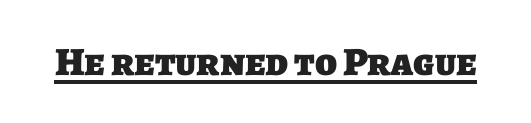
{"serif": "no", "bold": "yes", "weight": "heavy", "width": "normal", "stroke_contrast": "low", "x_height": "large", "monospaced": "no", "underline": "yes", "letter_spacing": "normal", "letter_spacing_em": 0.0, "glyph_px": 40}
